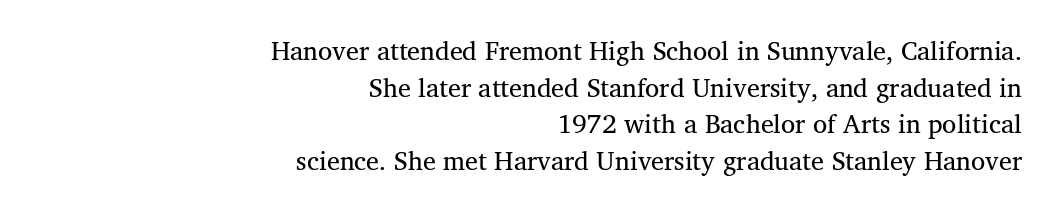
The lettering stays uniformly vertical, giving the passage a roman look. Unmarked baselines from the first word to the last. A typesetter would call this zero additional tracking. In terms of leading, this rendering sits right in the middle. Reading down the block, your eye finds every line finishing at a fixed right position. Counters stay open thanks to moderate or lighter strokes.
